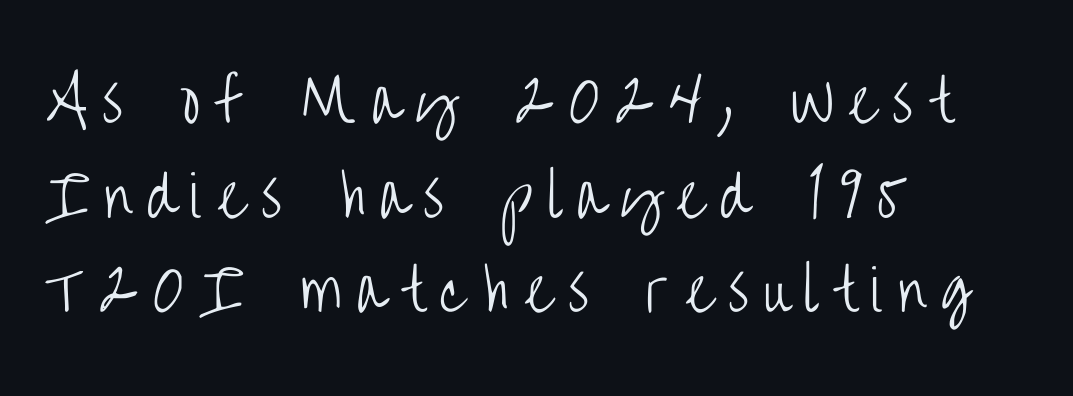
Letter spacing: wide. Looks like regular typesetting: each glyph gets only the width it needs. The axis of the letterforms is exactly vertical. A clean baseline with only descenders dipping below it.
